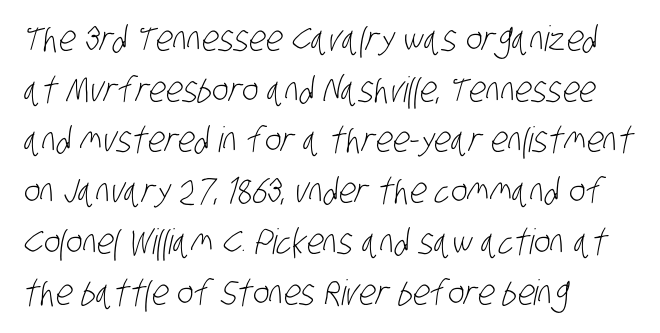
Q: Is the text bold? A: No.
Q: Is the typeface a serif or a sans-serif typeface? A: Sans-serif.
Q: Is the text underlined? A: No.
Q: How is the paragraph aligned? A: Left-aligned.
Q: Is the spacing between letters normal or unusually wide? A: Normal.
Q: Is the spacing between lines tight, normal or loose? A: Normal.
Q: Width (condensed, normal, or wide)? A: Condensed.
Q: Stroke contrast? A: Low.
Q: x-height? A: Large.
Q: Monospaced? A: No.
